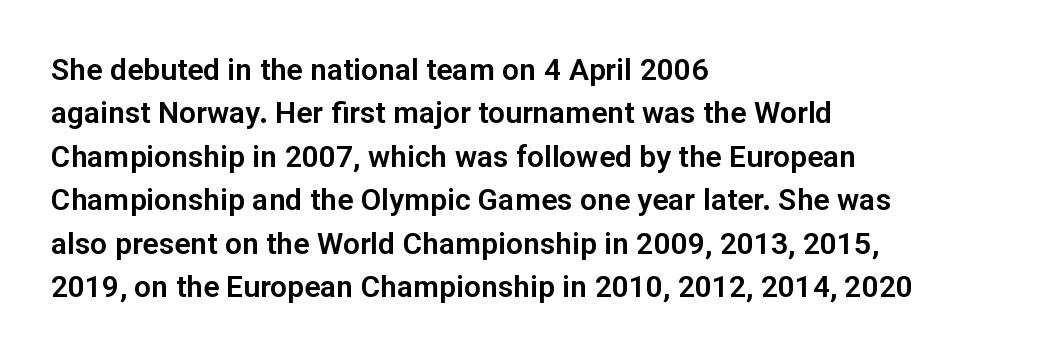
{"serif": "no", "italic": "no", "width": "normal", "stroke_contrast": "low", "x_height": "medium", "monospaced": "no", "underline": "no", "align": "left", "line_spacing": "normal", "line_spacing_ratio": 1.45, "letter_spacing": "normal", "letter_spacing_em": 0.0, "glyph_px": 30}
